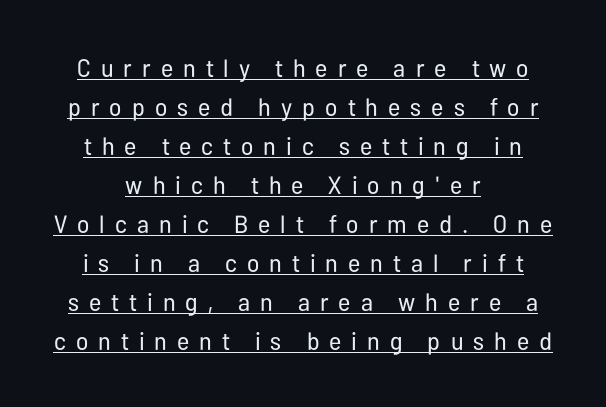
{"italic": "no", "bold": "no", "underline": "yes", "align": "center", "line_spacing": "normal", "line_spacing_ratio": 1.56, "letter_spacing": "wide", "letter_spacing_em": 0.4, "glyph_px": 25}
